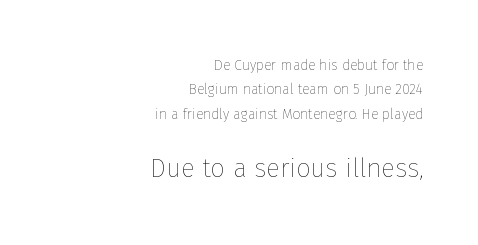
Q: Is the text bold? A: No.
Q: Is the text italic (slanted)? A: No, it is upright.
Q: Is the text underlined? A: No.
Q: How is the paragraph aligned? A: Right-aligned.
Q: Is the spacing between letters normal or unusually wide? A: Normal.
Q: Which block of text is set in a larger size, the first (top) or the second (bottom)? A: The second (bottom) one.
